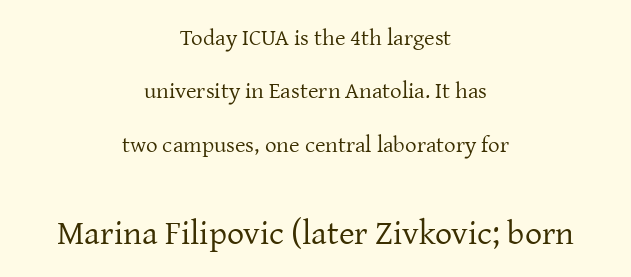
Q: Is the text bold? A: No.
Q: Is the text italic (slanted)? A: No, it is upright.
Q: Is the typeface a serif or a sans-serif typeface? A: Serif.
Q: Is the text underlined? A: No.
Q: How is the paragraph aligned? A: Centered.
Q: Is the spacing between letters normal or unusually wide? A: Normal.
Q: Is the spacing between lines tight, normal or loose? A: Loose.
Q: Which block of text is set in a larger size, the first (top) or the second (bottom)? A: The second (bottom) one.
Q: Width (condensed, normal, or wide)? A: Normal.
Q: Stroke contrast? A: Low.
Q: x-height? A: Medium.
Q: Monospaced? A: No.
